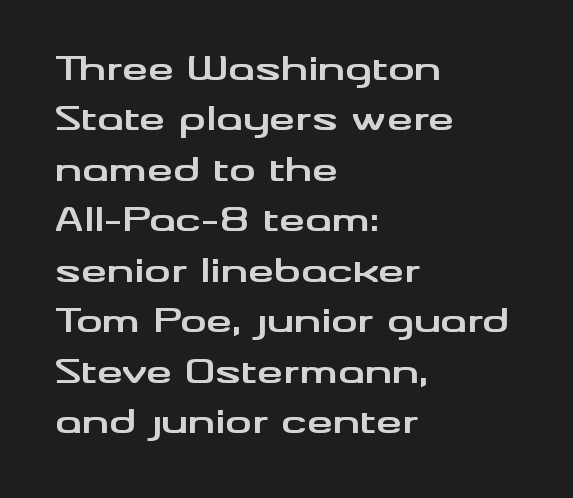
Beneath every word, the page is bare. Character widths vary here, with narrow letters taking less room than wide ones. Default kerning and tracking; the words read as compact shapes. The text block is weighted toward the left margin, trailing off unevenly rightward. The font family rendered here belongs to the sans-serif group.
